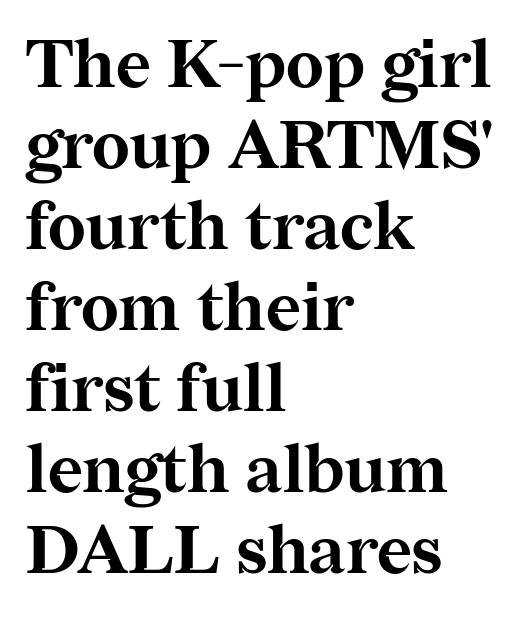
The image shows 67 px bold serif type, upright; set left-aligned, line spacing 1.21x, normal letter spacing, not underlined; medium stroke contrast and a medium x-height.
